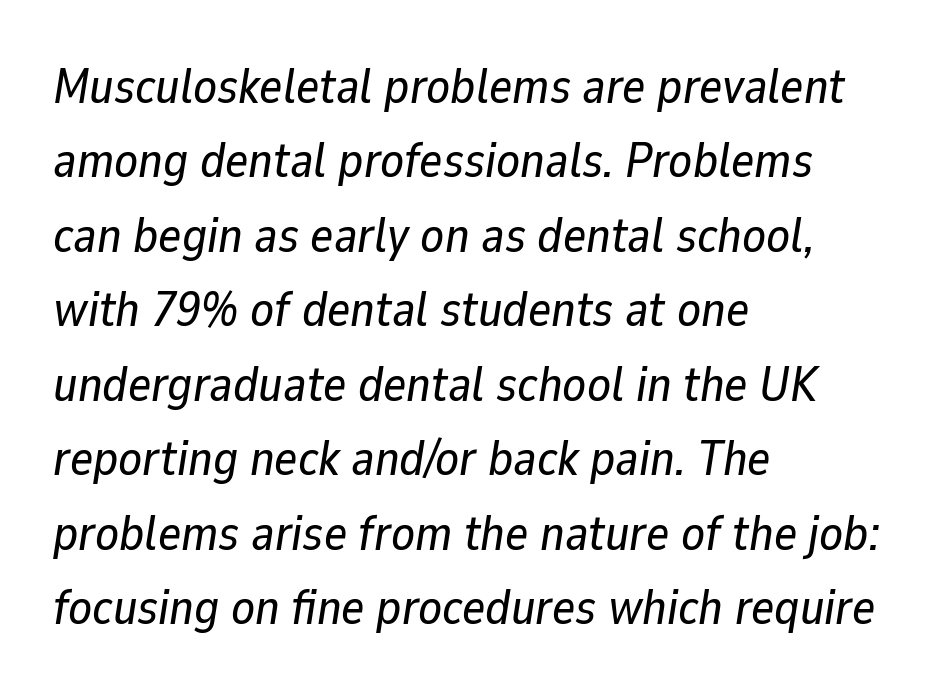
Q: Is the text italic (slanted)? A: Yes, it leans right by about 9 degrees.
Q: Is the text underlined? A: No.
Q: How is the paragraph aligned? A: Left-aligned.
Q: Is the spacing between letters normal or unusually wide? A: Normal.
Q: Is the spacing between lines tight, normal or loose? A: Normal.
Q: Width (condensed, normal, or wide)? A: Normal.
Q: Stroke contrast? A: Low.
Q: x-height? A: Medium.
Q: Monospaced? A: No.
